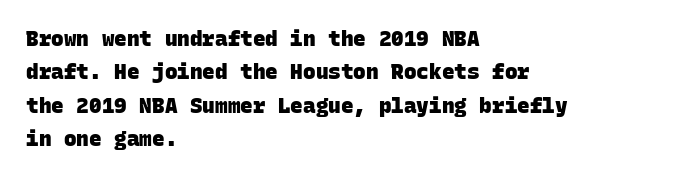
Q: Is the text bold? A: Yes.
Q: Is the text underlined? A: No.
Q: How is the paragraph aligned? A: Left-aligned.
Q: Is the spacing between letters normal or unusually wide? A: Normal.
Q: Is the spacing between lines tight, normal or loose? A: Normal.
